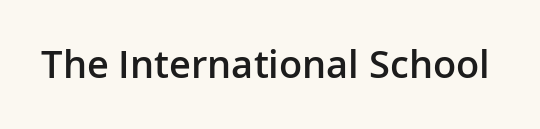
Q: Is the text bold? A: Semi-bold.
Q: Is the text italic (slanted)? A: No, it is upright.
Q: Is the typeface a serif or a sans-serif typeface? A: Sans-serif.
Q: Is the text underlined? A: No.
Q: Is the spacing between letters normal or unusually wide? A: Normal.
Q: Width (condensed, normal, or wide)? A: Normal.
Q: Stroke contrast? A: Low.
Q: x-height? A: Medium.
Q: Monospaced? A: No.
